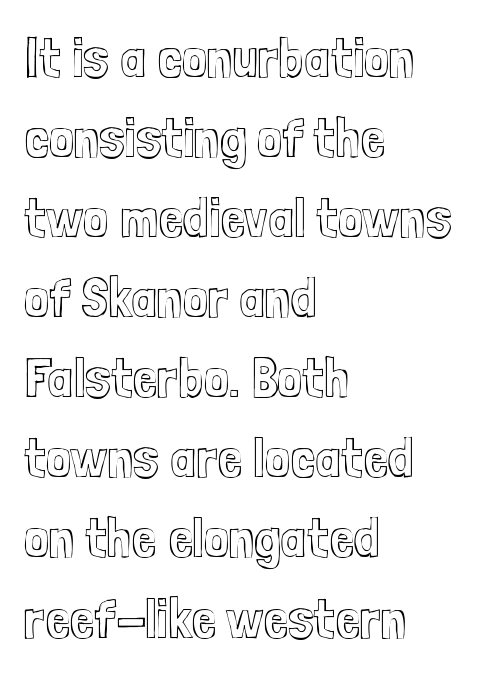
Spacing verdict: proportional, widths tailored to each character. This sample uses plain, unmodified letter spacing. Reading down the column, the eye jumps a familiar distance to each next line. The letters stand upright; this is a roman face.
